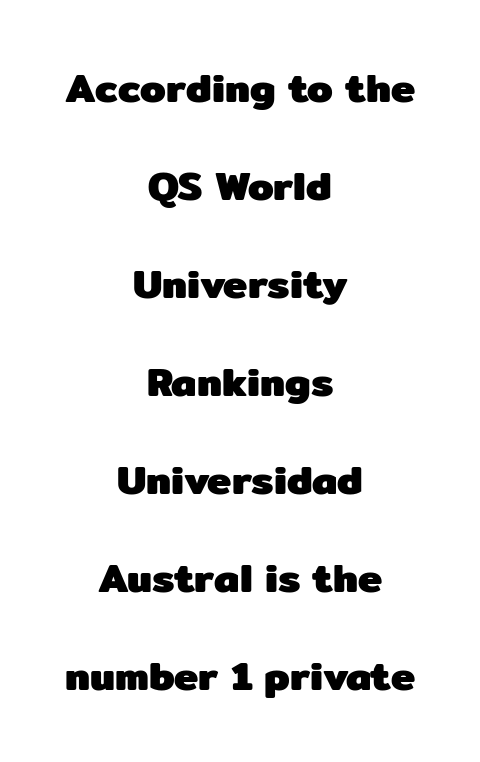
{"serif": "no", "italic": "no", "bold": "yes", "weight": "heavy", "width": "normal", "stroke_contrast": "low", "x_height": "medium", "monospaced": "no", "underline": "no", "align": "center", "line_spacing": "loose", "line_spacing_ratio": 2.39, "letter_spacing": "normal", "letter_spacing_em": 0.0, "glyph_px": 41}
